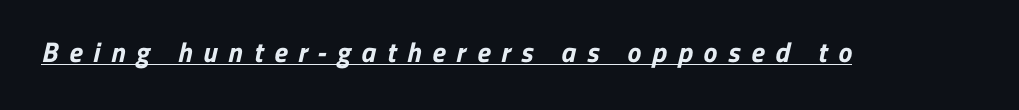
The rendering uses natural spacing where letterforms have individual widths. In terms of letterform style, serifs are entirely absent. These words are printed bold, with thick strokes throughout. You could only call the tracking loose — the letters float apart. A typographer would call this underscored text.
